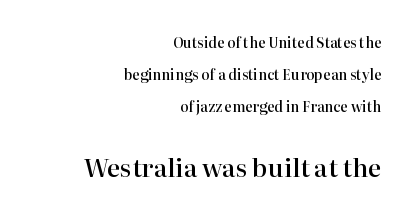
The image shows 25 px text type, upright; set right-aligned, loose line spacing (2.29x), normal letter spacing, not underlined; the second (bottom) block is 1.79x larger.
